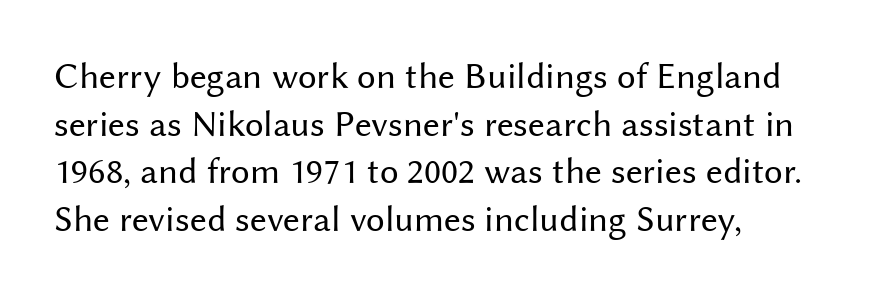
The strokes are not fattened; the text isn't bold. Does the leading feel generous? No, just average. The specimen reads as upright at a glance. Lines of text with bare space underneath.
